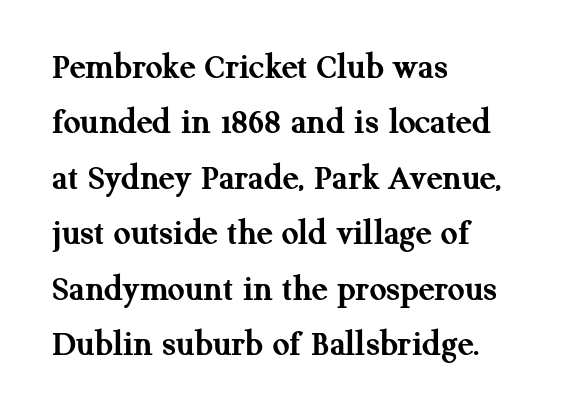
{"serif": "yes", "italic": "no", "bold": "yes", "weight": "semibold", "width": "normal", "stroke_contrast": "medium", "x_height": "medium", "monospaced": "no", "underline": "no", "align": "left", "line_spacing": "normal", "line_spacing_ratio": 1.5, "letter_spacing": "normal", "letter_spacing_em": 0.0, "glyph_px": 37}
